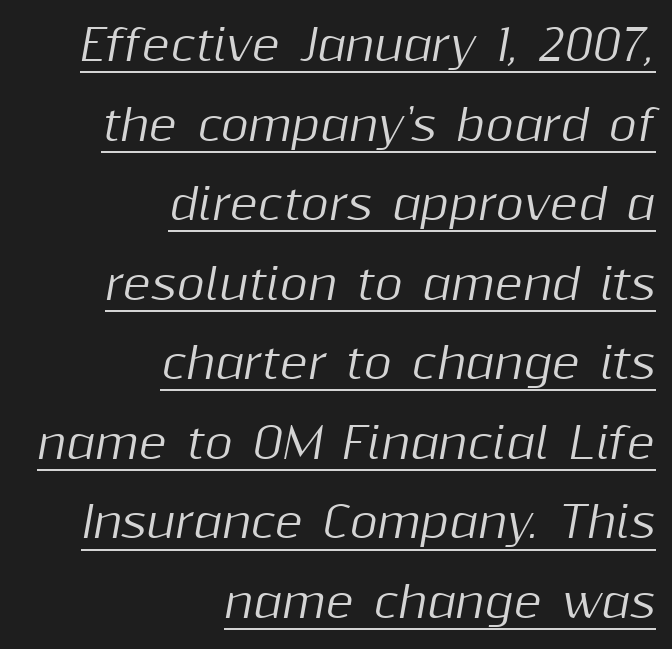
The image shows 43 px text type, italic (leaning right); set right-aligned, line spacing 1.85x, normal letter spacing, underlined; medium stroke contrast and a medium x-height.
